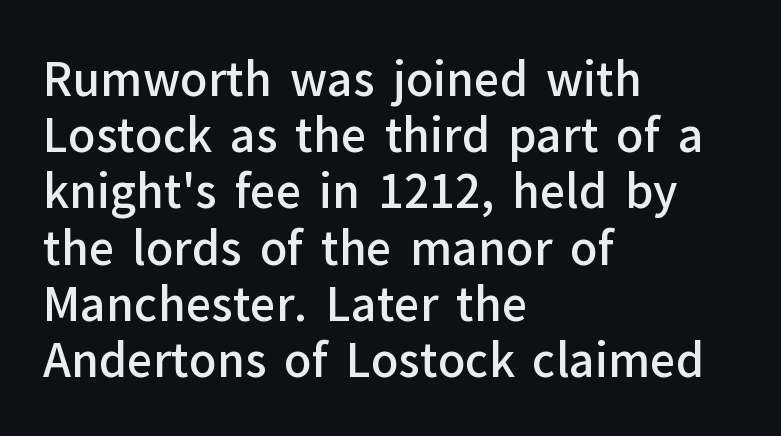
{"serif": "no", "italic": "no", "bold": "semi", "weight": "semibold", "width": "normal", "stroke_contrast": "low", "x_height": "medium", "monospaced": "no", "underline": "no", "align": "left", "line_spacing": "normal", "line_spacing_ratio": 1.25, "letter_spacing": "normal", "letter_spacing_em": 0.0, "glyph_px": 45}
